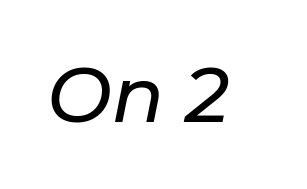
Would a proofreader flag this as italicized? Yes. Note the varied advance widths — an 'i' is clearly narrower than an 'm'. Honestly, the letter spacing is just normal — you wouldn't notice it. Check the space under the baseline: it is left empty.
